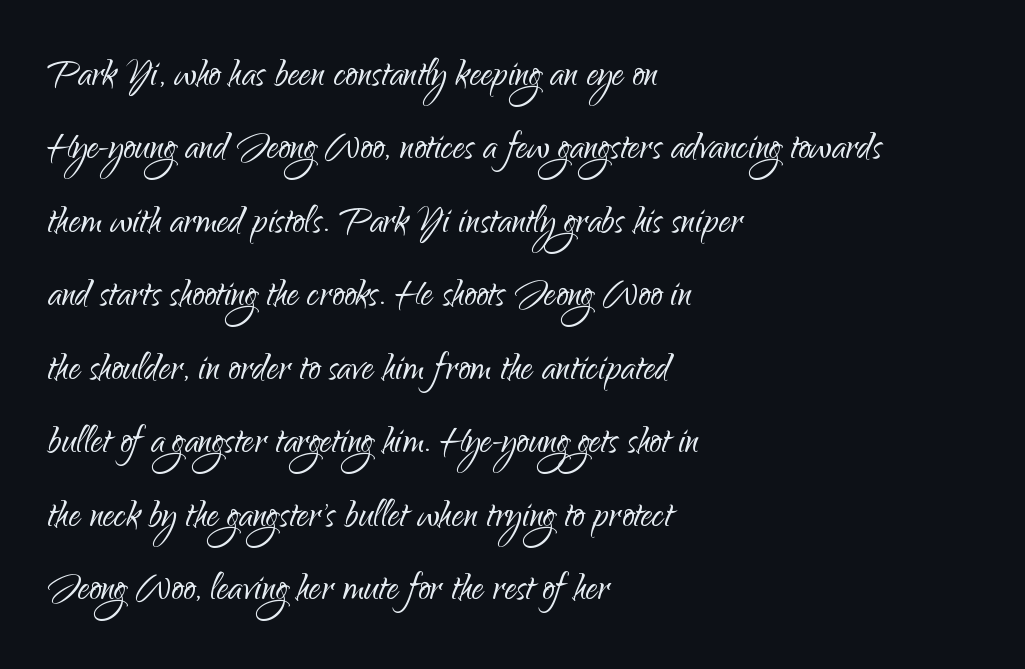
The image shows 48 px light sans-serif type; set left-aligned, normal line spacing (1.53x), normal letter spacing, not underlined; low stroke contrast and a small x-height.
